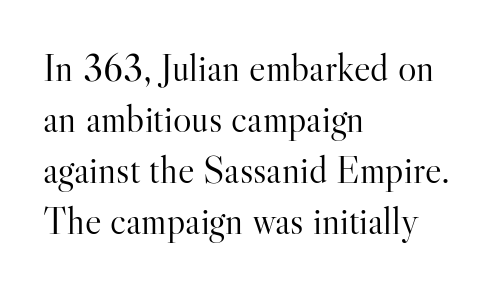
Q: Is the text bold? A: No.
Q: Is the text italic (slanted)? A: No, it is upright.
Q: Is the typeface a serif or a sans-serif typeface? A: Serif.
Q: Is the text underlined? A: No.
Q: How is the paragraph aligned? A: Left-aligned.
Q: Is the spacing between letters normal or unusually wide? A: Normal.
Q: Is the spacing between lines tight, normal or loose? A: Normal.
Q: Width (condensed, normal, or wide)? A: Normal.
Q: Stroke contrast? A: High.
Q: x-height? A: Small.
Q: Monospaced? A: No.
